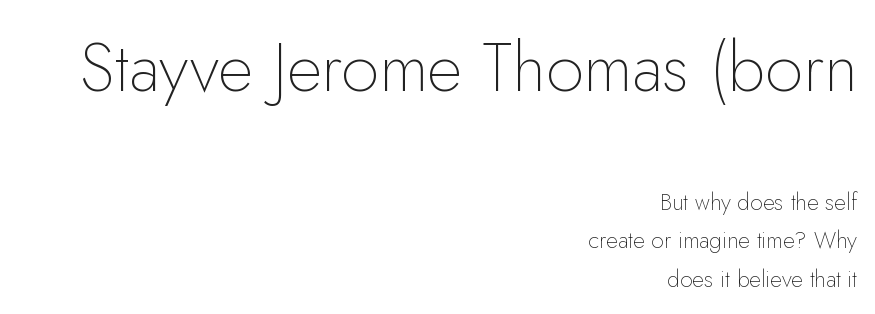
{"serif": "no", "italic": "no", "bold": "no", "weight": "thin", "width": "normal", "stroke_contrast": "low", "x_height": "small", "monospaced": "no", "underline": "no", "align": "right", "line_spacing": "normal", "line_spacing_ratio": 1.66, "letter_spacing": "normal", "letter_spacing_em": 0.0, "larger_block": "first", "size_ratio": 2.96, "glyph_px": 68}
